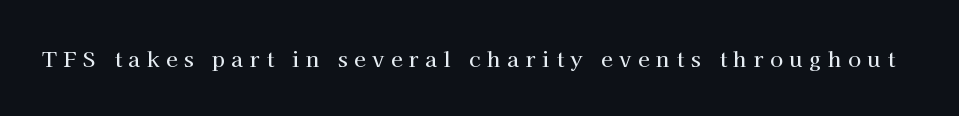
The image shows 21 px text type, upright; set unusually wide letter spacing (+0.32 em), not underlined.
